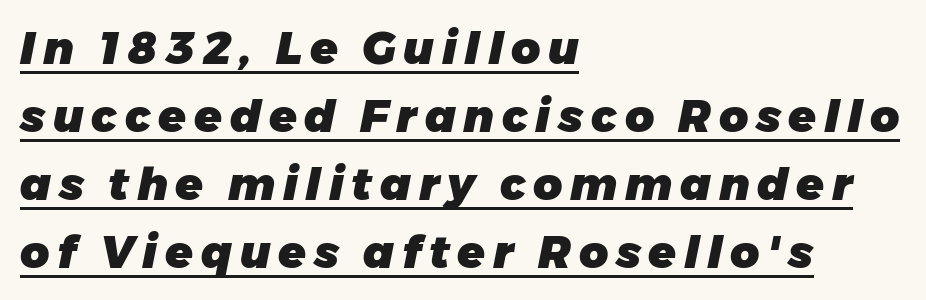
The image shows 45 px heavy type, italic (leaning right); set left-aligned, normal line spacing (1.51x), underlined; low stroke contrast and a medium x-height.
